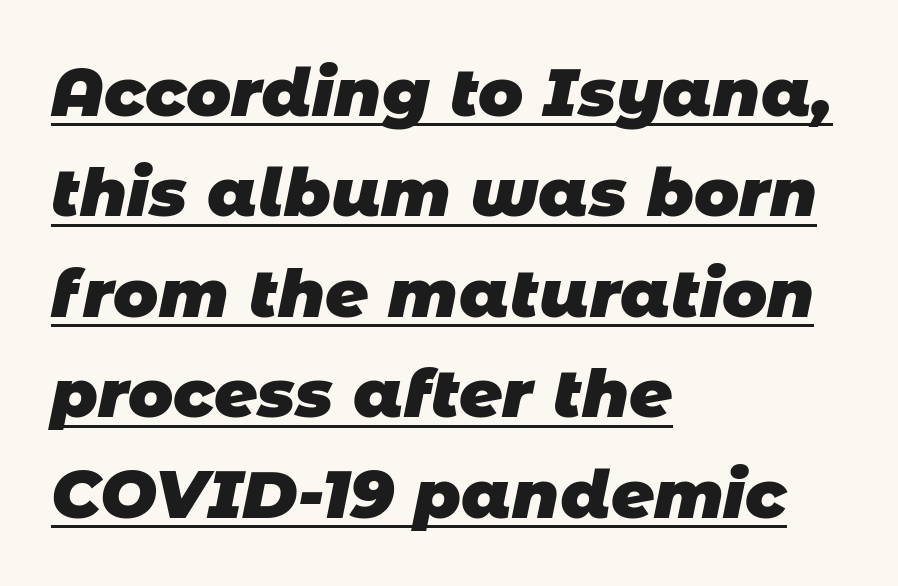
The rows are spaced the way most documents space them. The typeface chosen for these lines omits serifs. I'd describe the lettering as bold — thick and assertive. You could not count columns in this text — the font is proportionally spaced. These lines are set flush left with a ragged right edge. Tracking value appears to be zero — textbook default spacing.
